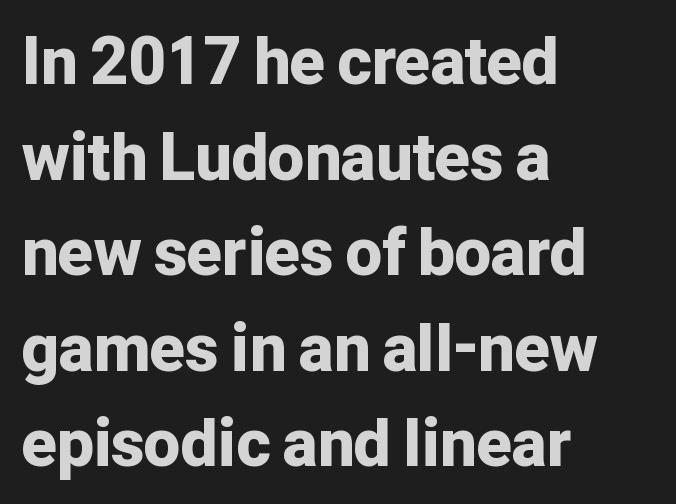
Honestly, there is no underline to notice here at all. Interline gaps are of average width in this sample. Students, this is bold: see how much ink each stroke carries. There is no visible air inserted between adjacent glyphs.
